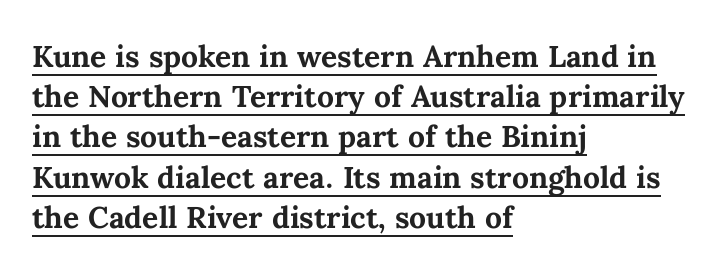
{"italic": "no", "bold": "yes", "weight": "bold", "width": "normal", "stroke_contrast": "medium", "x_height": "medium", "monospaced": "no", "underline": "yes", "align": "left", "line_spacing": "normal", "line_spacing_ratio": 1.34, "letter_spacing": "normal", "letter_spacing_em": 0.0, "glyph_px": 30}
